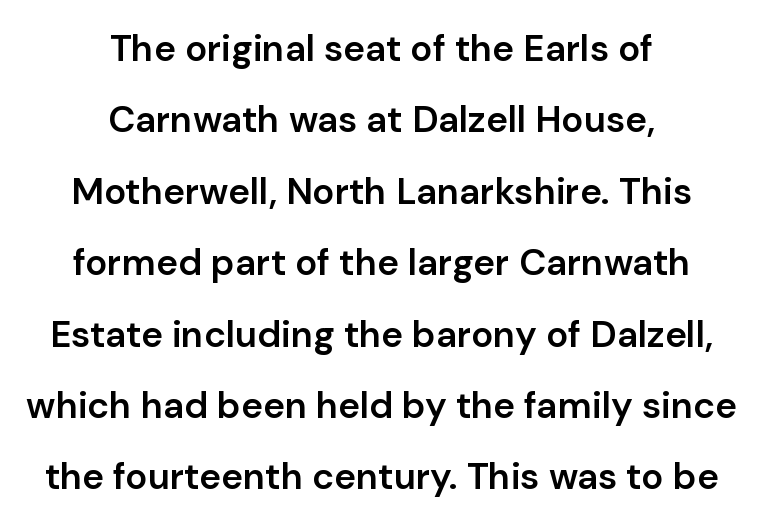
The image shows 37 px semibold sans-serif type, upright; set centered, loose line spacing (1.93x), normal letter spacing, not underlined; low stroke contrast and a medium x-height.
